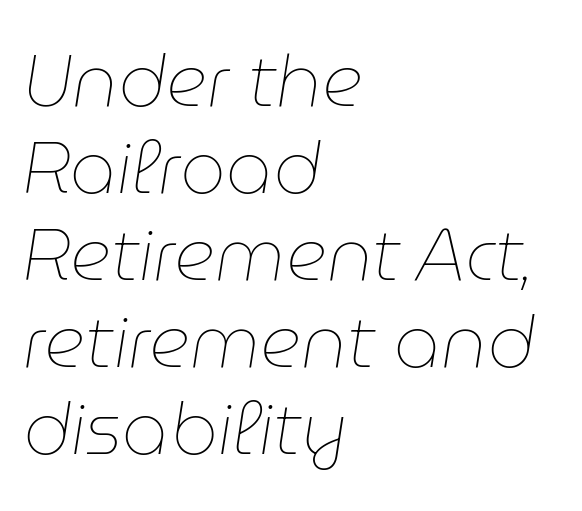
The image shows 72 px thin type, italic (leaning right); set left-aligned, line spacing 1.21x, normal letter spacing, not underlined; low stroke contrast and a medium x-height.
